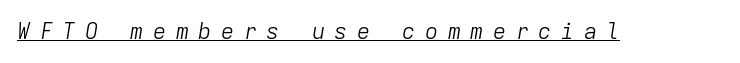
Q: Is the text bold? A: No.
Q: Is the text italic (slanted)? A: Yes, it leans right by about 9 degrees.
Q: Is the text underlined? A: Yes.
Q: Is the spacing between letters normal or unusually wide? A: Unusually wide.
